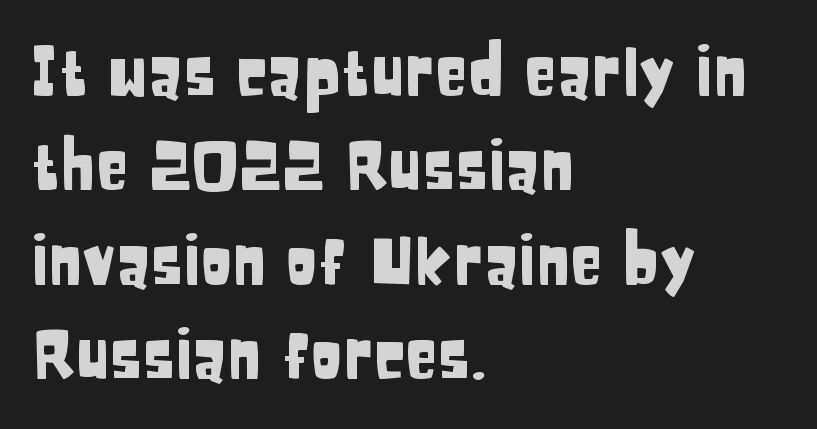
The image shows 66 px condensed sans-serif type, upright; set left-aligned, normal line spacing (1.43x), normal letter spacing, not underlined; low stroke contrast and a large x-height.
